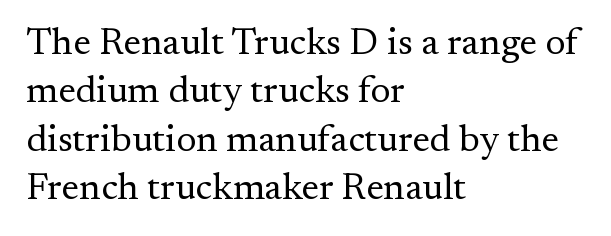
The setting favours the left margin, as ordinary paragraphs usually do. The rendering uses natural spacing where letterforms have individual widths. Letterform terminals end in serifs throughout the passage. Leading: standard. Clear beneath every line of the passage. On a weight scale, this lands at 450 or below.
